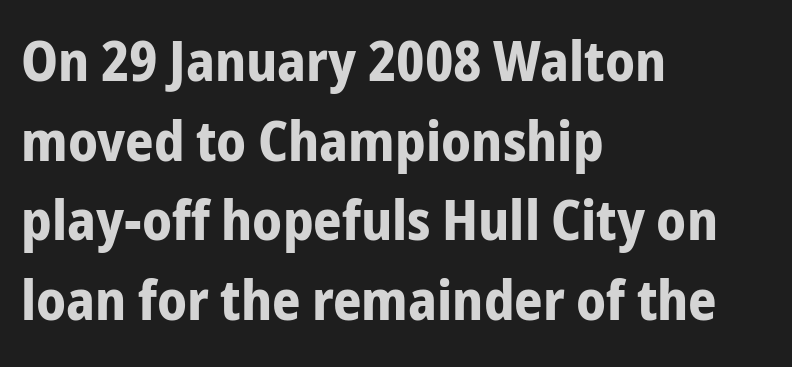
The face used here is proportionally spaced, like ordinary book or web type. Caption: standard tracking, unaltered. No italicization has been applied; the sample stays upright. Which margin do the lines hug? The left one — the right edge is uneven.
